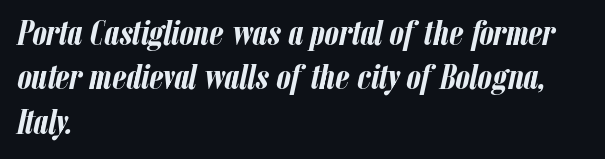
{"italic": "yes", "lean": "right", "slant_degrees": 12, "bold": "yes", "weight": "semibold", "width": "condensed", "stroke_contrast": "low", "x_height": "medium", "monospaced": "no", "underline": "no", "align": "left", "line_spacing_ratio": 1.23, "letter_spacing": "normal", "letter_spacing_em": 0.0, "glyph_px": 36}
